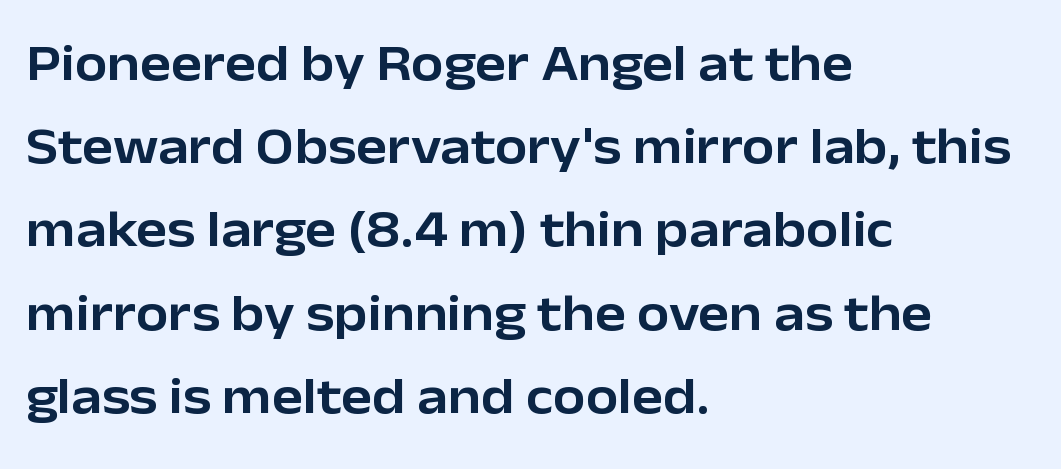
The image shows 52 px sans-serif type, upright; set left-aligned, normal line spacing (1.6x), normal letter spacing, not underlined; low stroke contrast and a medium x-height.
